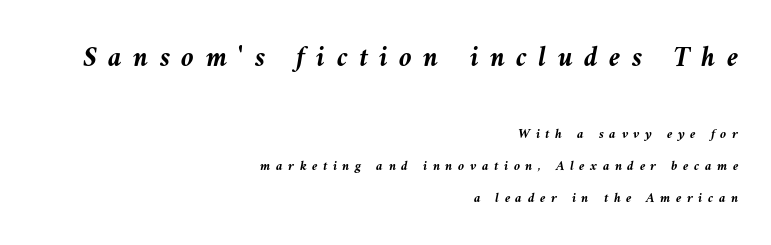
{"italic": "yes", "lean": "left", "slant_degrees": 9, "bold": "yes", "weight": "semibold", "width": "normal", "stroke_contrast": "medium", "x_height": "medium", "monospaced": "no", "underline": "no", "align": "right", "line_spacing": "loose", "line_spacing_ratio": 2.28, "letter_spacing": "wide", "letter_spacing_em": 0.39, "larger_block": "first", "size_ratio": 2.07, "glyph_px": 29}
